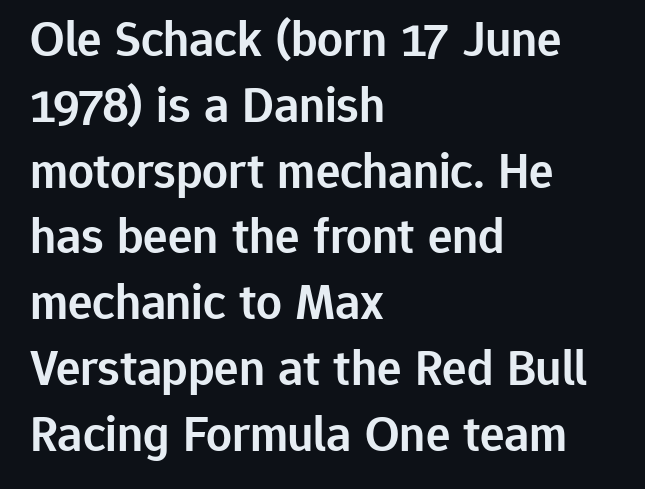
Q: Is the text bold? A: Semi-bold.
Q: Is the text italic (slanted)? A: No, it is upright.
Q: Is the typeface a serif or a sans-serif typeface? A: Sans-serif.
Q: Is the text underlined? A: No.
Q: How is the paragraph aligned? A: Left-aligned.
Q: Is the spacing between letters normal or unusually wide? A: Normal.
Q: Is the spacing between lines tight, normal or loose? A: Normal.
Q: Width (condensed, normal, or wide)? A: Normal.
Q: Stroke contrast? A: Low.
Q: x-height? A: Medium.
Q: Monospaced? A: No.
